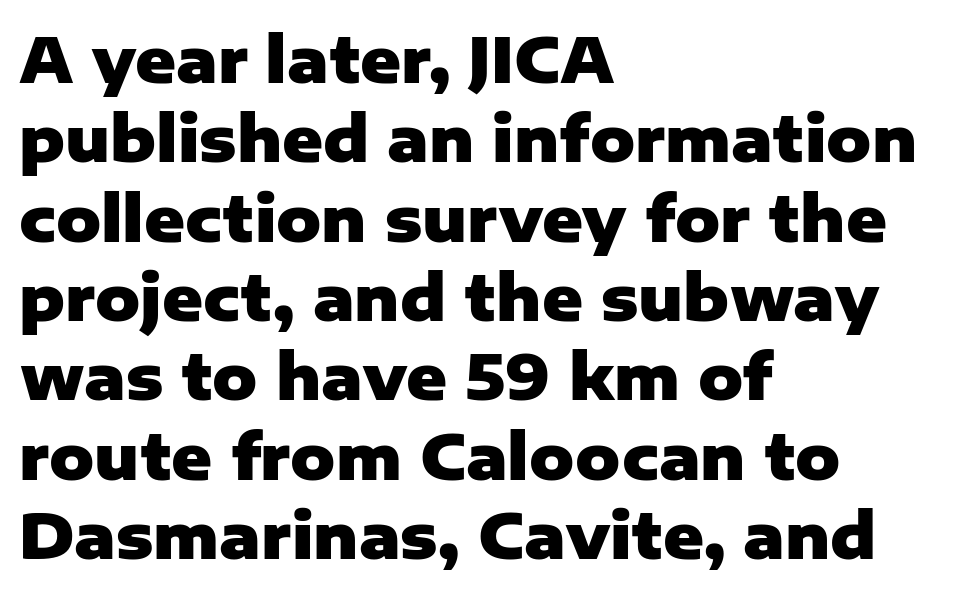
Q: Is the text bold? A: Yes.
Q: Is the text italic (slanted)? A: No, it is upright.
Q: Is the typeface a serif or a sans-serif typeface? A: Sans-serif.
Q: Is the text underlined? A: No.
Q: How is the paragraph aligned? A: Left-aligned.
Q: Is the spacing between letters normal or unusually wide? A: Normal.
Q: Is the spacing between lines tight, normal or loose? A: Normal.
Q: Width (condensed, normal, or wide)? A: Normal.
Q: Stroke contrast? A: Low.
Q: x-height? A: Medium.
Q: Monospaced? A: No.
